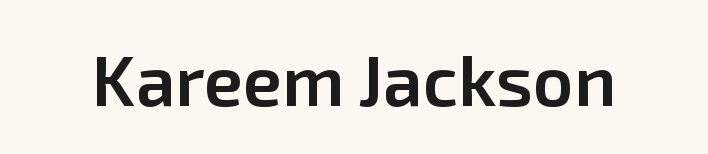
The image shows 71 px semibold sans-serif type, upright; set normal letter spacing, not underlined; low stroke contrast and a medium x-height.
